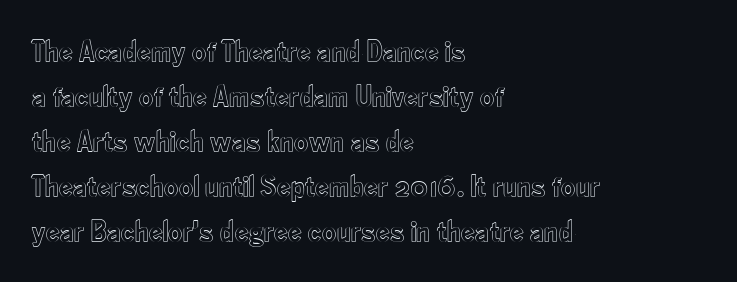
Q: Is the text italic (slanted)? A: No, it is upright.
Q: Is the text underlined? A: No.
Q: How is the paragraph aligned? A: Left-aligned.
Q: Is the spacing between letters normal or unusually wide? A: Normal.
Q: Is the spacing between lines tight, normal or loose? A: Normal.
Q: Width (condensed, normal, or wide)? A: Condensed.
Q: x-height? A: Small.
Q: Monospaced? A: No.
